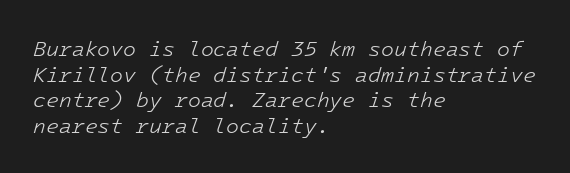
The setting favours the left margin, as ordinary paragraphs usually do. Letter spacing: default. Is this a heavy cut? Hardly; it is regular or lighter. Looking at the ascenders, they clearly lean. A bare baseline throughout the passage.
